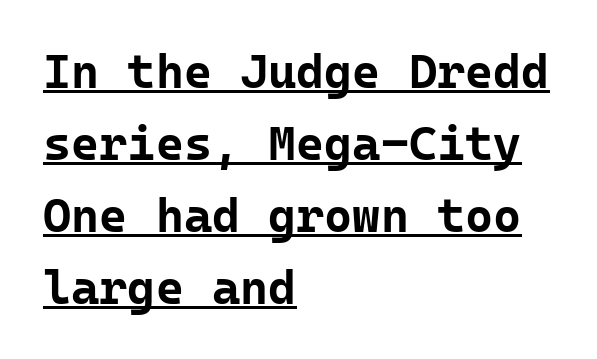
{"serif": "no", "italic": "no", "bold": "yes", "weight": "bold", "width": "normal", "stroke_contrast": "low", "x_height": "medium", "monospaced": "yes", "underline": "yes", "align": "left", "line_spacing": "normal", "line_spacing_ratio": 1.5, "letter_spacing": "normal", "letter_spacing_em": 0.0, "glyph_px": 48}
